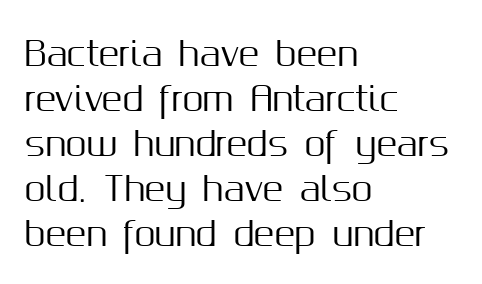
{"serif": "no", "italic": "no", "width": "normal", "stroke_contrast": "medium", "x_height": "medium", "monospaced": "no", "underline": "no", "align": "left", "line_spacing": "normal", "line_spacing_ratio": 1.32, "letter_spacing": "normal", "letter_spacing_em": 0.0, "glyph_px": 34}
